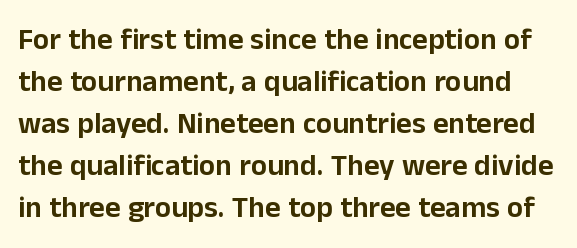
{"serif": "no", "italic": "no", "width": "normal", "stroke_contrast": "low", "x_height": "medium", "monospaced": "no", "underline": "no", "line_spacing": "normal", "line_spacing_ratio": 1.4, "letter_spacing": "normal", "letter_spacing_em": 0.0, "glyph_px": 30}
